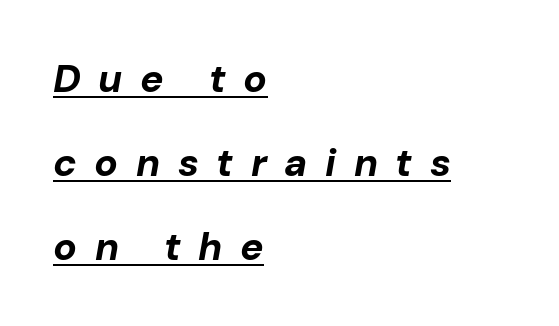
The image shows 39 px bold type, italic (leaning right); set left-aligned, loose line spacing (2.15x), unusually wide letter spacing (+0.45 em), underlined; low stroke contrast and a medium x-height.
